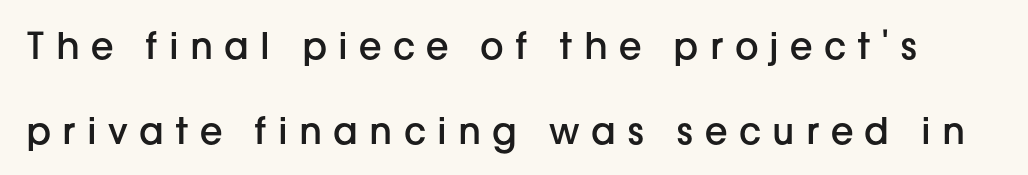
The image shows 37 px semibold sans-serif type, upright; set loose line spacing (2.29x), unusually wide letter spacing (+0.3 em), not underlined; low stroke contrast and a medium x-height.
